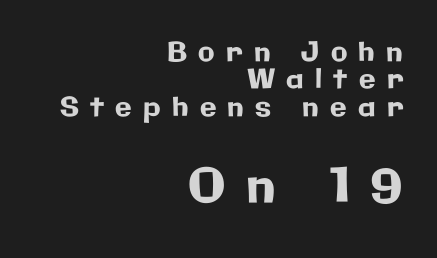
{"serif": "no", "italic": "no", "width": "normal", "stroke_contrast": "low", "x_height": "medium", "monospaced": "no", "underline": "no", "align": "right", "line_spacing": "tight", "line_spacing_ratio": 1.01, "letter_spacing": "wide", "letter_spacing_em": 0.42, "larger_block": "second", "size_ratio": 1.78, "glyph_px": 48}
